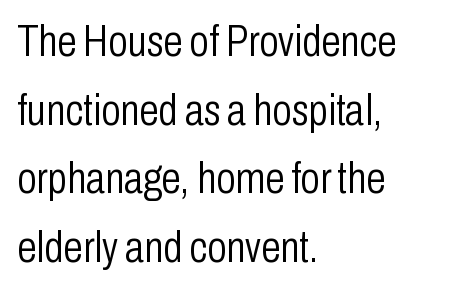
The image shows 44 px light, condensed sans-serif type, upright; set left-aligned, normal line spacing (1.56x), normal letter spacing, not underlined; low stroke contrast and a medium x-height.
